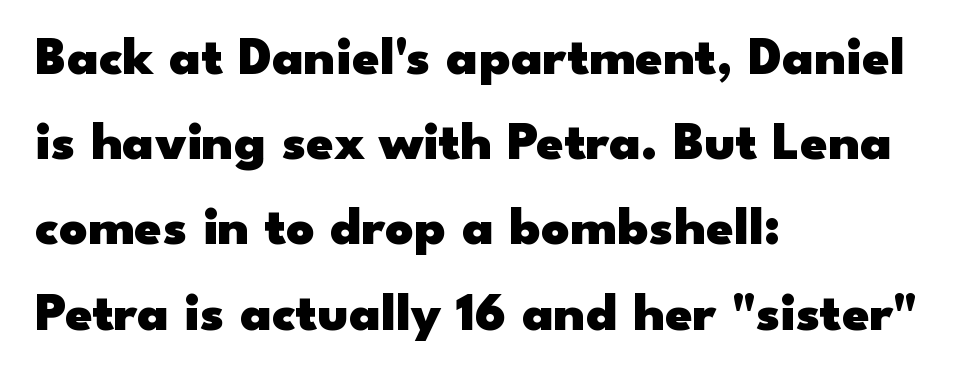
These lines are set flush left with a ragged right edge. Short note: letters normally spaced. Honestly, there is no underline to notice here at all. I'd describe the lettering as bold — thick and assertive. Normally led — the rows are evenly, conventionally spaced.
